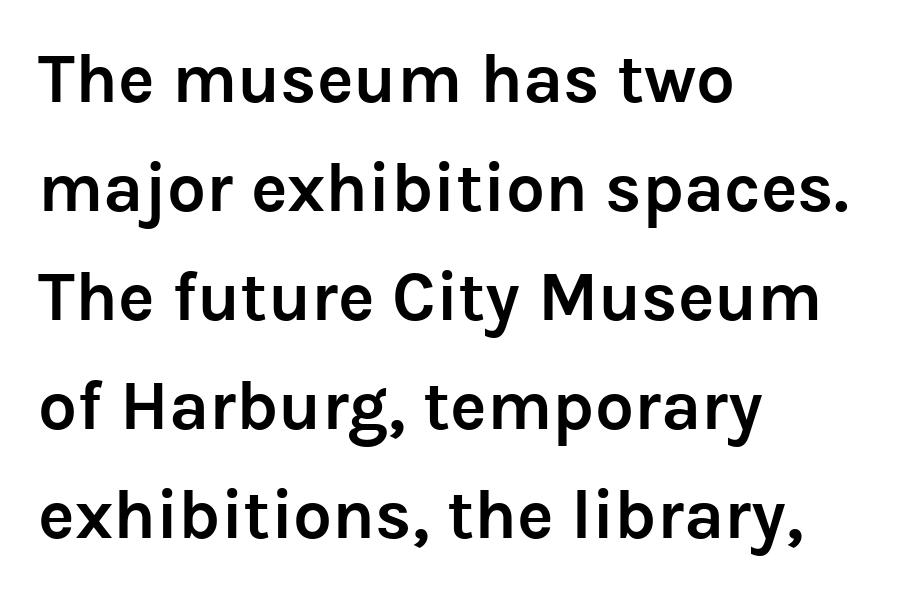
Typographic density is high because the face is bold. Caption: standard tracking, unaltered. The gap between lines stays unmarked. Quick note: interline space is typical.
